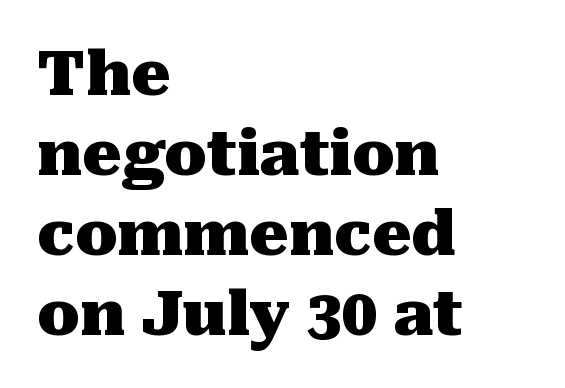
{"serif": "yes", "italic": "no", "bold": "yes", "weight": "heavy", "width": "normal", "stroke_contrast": "medium", "x_height": "medium", "monospaced": "no", "underline": "no", "align": "left", "line_spacing": "normal", "line_spacing_ratio": 1.29, "letter_spacing": "normal", "letter_spacing_em": 0.0, "glyph_px": 62}
